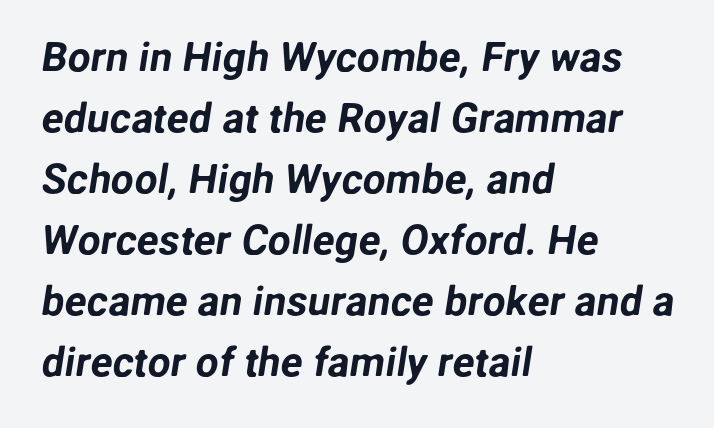
{"serif": "no", "width": "normal", "stroke_contrast": "low", "x_height": "medium", "monospaced": "no", "underline": "no", "align": "left", "line_spacing": "normal", "line_spacing_ratio": 1.49, "letter_spacing": "normal", "letter_spacing_em": 0.0, "glyph_px": 41}
